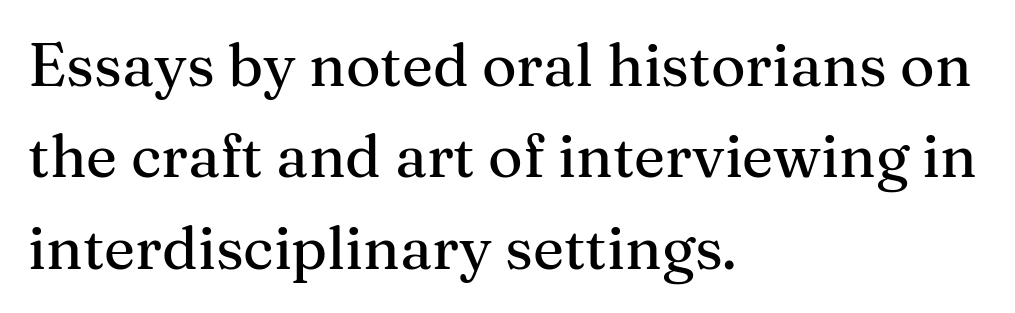
One glance says typical: line gaps are just what's usual. A serif font was chosen for this passage. Check the space under the baseline: it is left empty. Between one letter and the next there's only the usual sliver of space.
